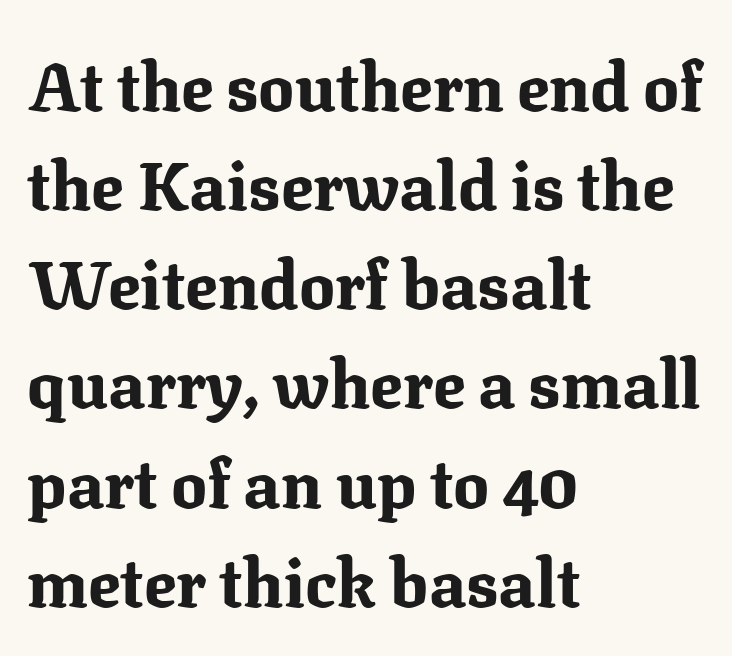
{"serif": "yes", "italic": "no", "bold": "yes", "weight": "bold", "width": "normal", "stroke_contrast": "medium", "x_height": "medium", "monospaced": "no", "underline": "no", "align": "left", "line_spacing": "normal", "line_spacing_ratio": 1.48, "letter_spacing": "normal", "letter_spacing_em": 0.0, "glyph_px": 67}
